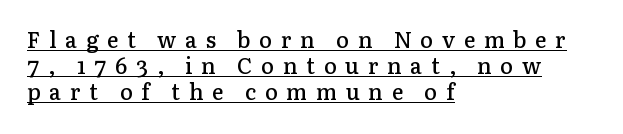
The image shows 22 px text type, upright; set left-aligned, line spacing 1.19x, unusually wide letter spacing (+0.39 em), underlined.
